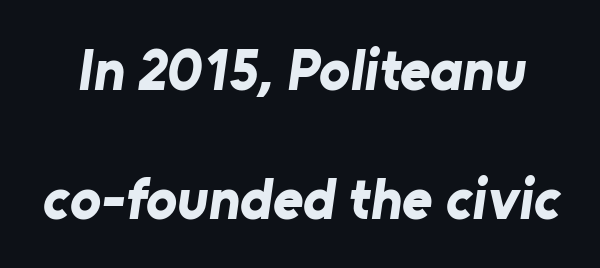
Q: Is the text bold? A: Yes.
Q: Is the typeface a serif or a sans-serif typeface? A: Sans-serif.
Q: Is the text underlined? A: No.
Q: Is the spacing between letters normal or unusually wide? A: Normal.
Q: Is the spacing between lines tight, normal or loose? A: Loose.
Q: Width (condensed, normal, or wide)? A: Normal.
Q: Stroke contrast? A: Low.
Q: x-height? A: Medium.
Q: Monospaced? A: No.
